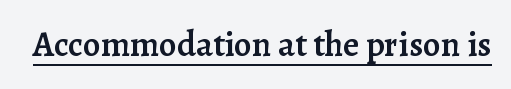
The image shows 35 px semibold serif type, upright; set normal letter spacing, underlined; low stroke contrast and a medium x-height.
